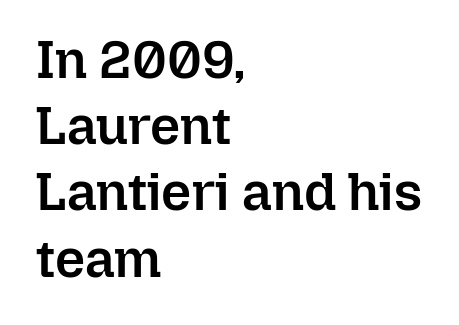
Every row of glyphs begins at an identical x-position on the left. Nothing unusual about the tracking: characters are spaced as the font intends. Slightly chunky letters — semibold, I'd say, not full bold. The face used here is proportionally spaced, like ordinary book or web type.
